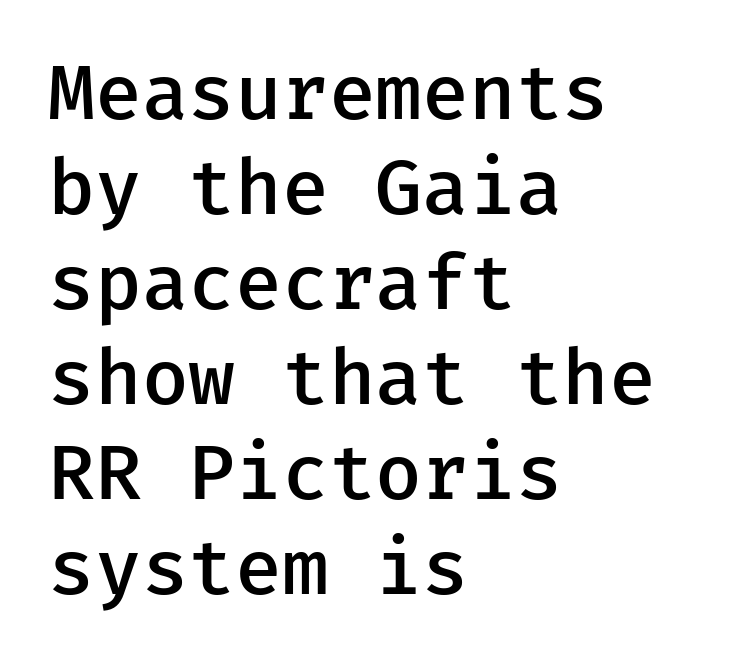
The image shows 76 px semibold sans-serif type, upright, monospaced; set left-aligned, normal line spacing (1.25x), normal letter spacing, not underlined; low stroke contrast and a medium x-height.
